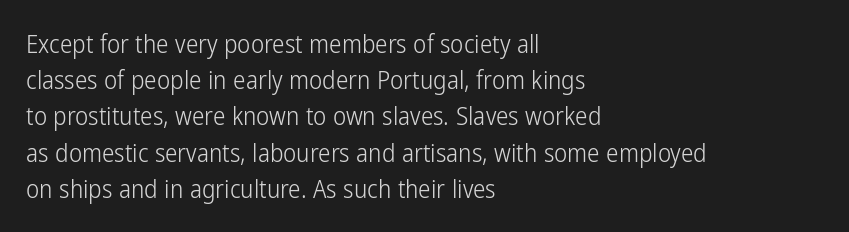
Q: Is the text bold? A: No.
Q: Is the text italic (slanted)? A: No, it is upright.
Q: Is the text underlined? A: No.
Q: How is the paragraph aligned? A: Left-aligned.
Q: Is the spacing between letters normal or unusually wide? A: Normal.
Q: Is the spacing between lines tight, normal or loose? A: Normal.
